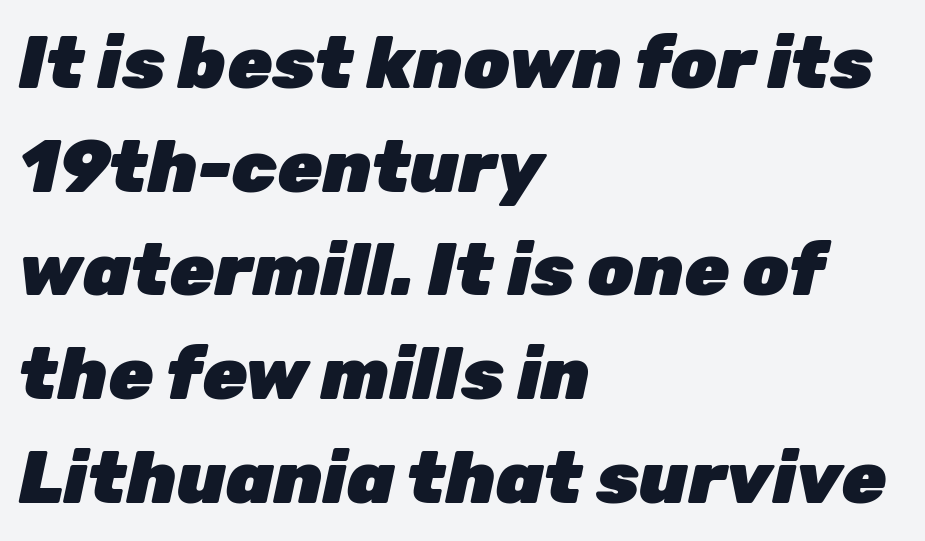
The image shows 73 px heavy type, italic (leaning right); set left-aligned, normal line spacing (1.42x), normal letter spacing, not underlined; low stroke contrast and a medium x-height.
